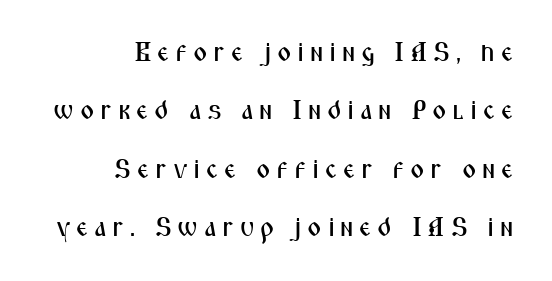
Q: Is the text italic (slanted)? A: No, it is upright.
Q: Is the text underlined? A: No.
Q: How is the paragraph aligned? A: Right-aligned.
Q: Is the spacing between letters normal or unusually wide? A: Unusually wide.
Q: Is the spacing between lines tight, normal or loose? A: Loose.
